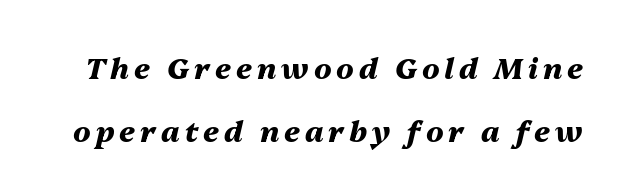
Quick note: interline space is abundant. A dark, heavy texture on the line: the type is bold. Bare-footed words on every line. Slanted lettering throughout.
